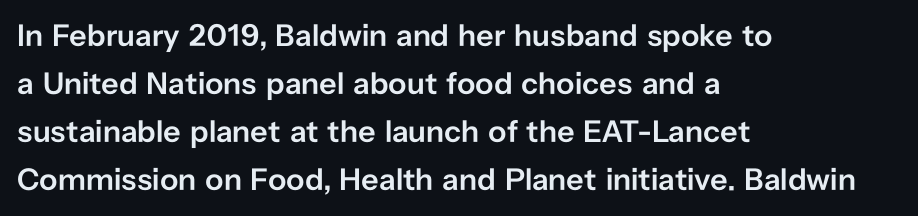
The image shows 31 px semibold sans-serif type, upright; set left-aligned, normal line spacing (1.55x), normal letter spacing, not underlined; low stroke contrast and a medium x-height.
